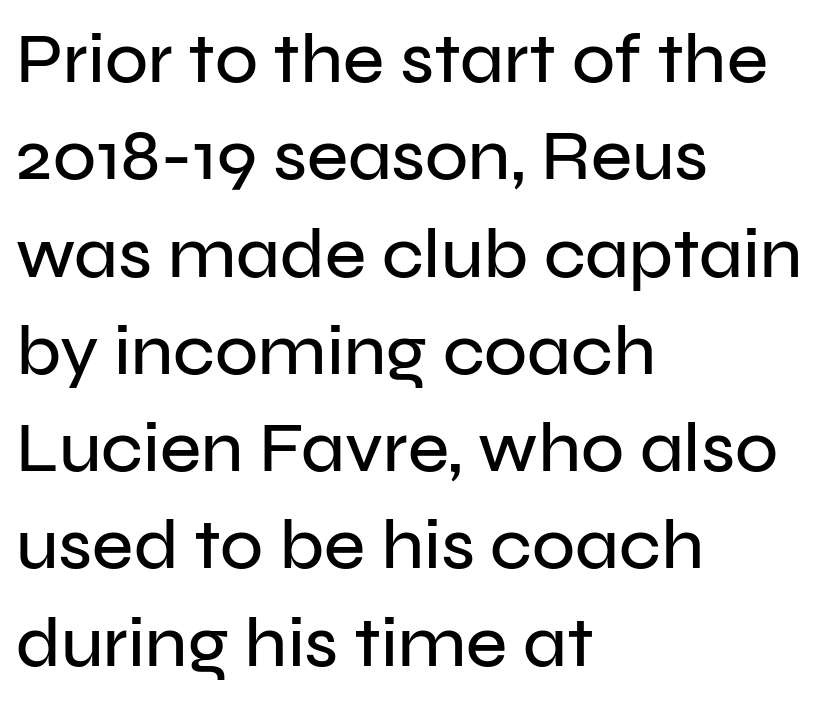
The foot of each line stays bare and open. Stroke terminals: plain, sans-serif. This sample uses an upright cut, with every glyph sitting square on the baseline. The gaps between neighbouring characters are ordinary and unremarkable. Character widths vary here, with narrow letters taking less room than wide ones. If you drew a ruler down the left edge, every line would touch it.
